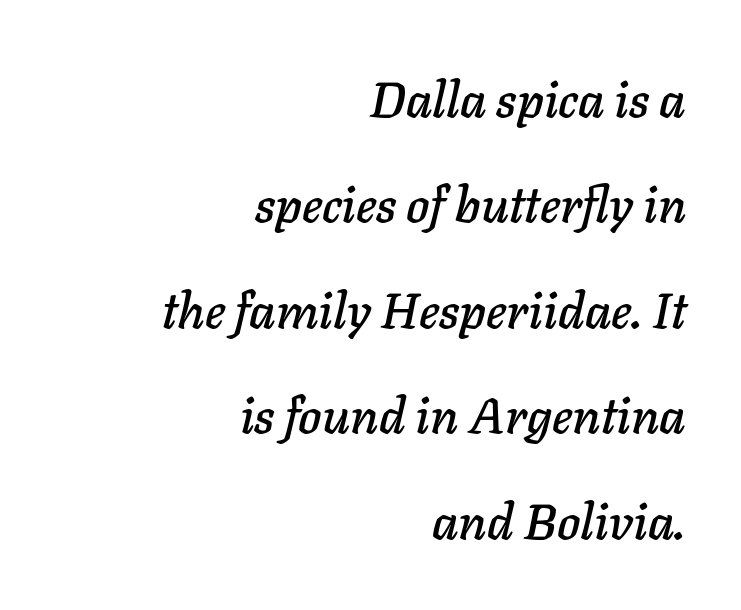
The image shows 50 px text type, italic (leaning right); set right-aligned, loose line spacing (2.11x), normal letter spacing, not underlined; low stroke contrast and a medium x-height.
